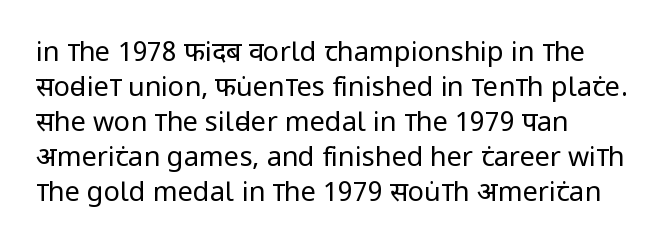
The image shows 27 px text type, upright; set left-aligned, normal line spacing (1.3x), normal letter spacing, not underlined.
